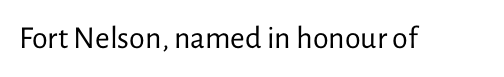
The rendering keeps characters at their native spacing. Each letter's strokes conclude bluntly, with no projecting serifs. Heaviness? Minimal to ordinary, like unemphasized prose. Clear beneath every line of the passage. Character widths vary here, with narrow letters taking less room than wide ones.
